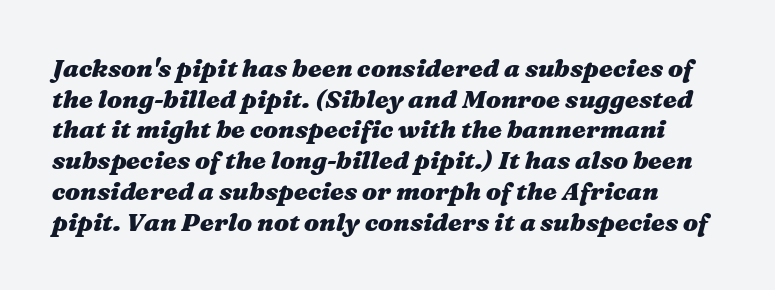
Q: Is the text bold? A: Yes.
Q: Is the text italic (slanted)? A: Yes, it leans right by about 16 degrees.
Q: Is the text underlined? A: No.
Q: Is the spacing between letters normal or unusually wide? A: Normal.
